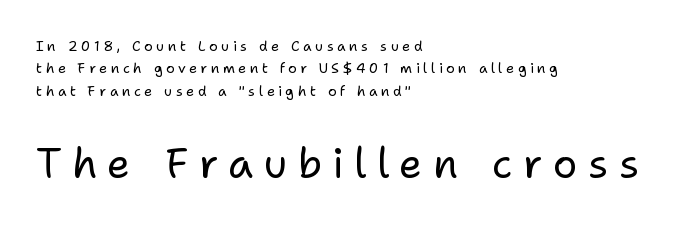
{"serif": "no", "italic": "no", "bold": "no", "weight": "regular", "width": "normal", "stroke_contrast": "low", "x_height": "medium", "monospaced": "no", "underline": "no", "align": "left", "line_spacing": "normal", "line_spacing_ratio": 1.6, "letter_spacing": "wide", "letter_spacing_em": 0.25, "larger_block": "second", "size_ratio": 2.93, "glyph_px": 41}
